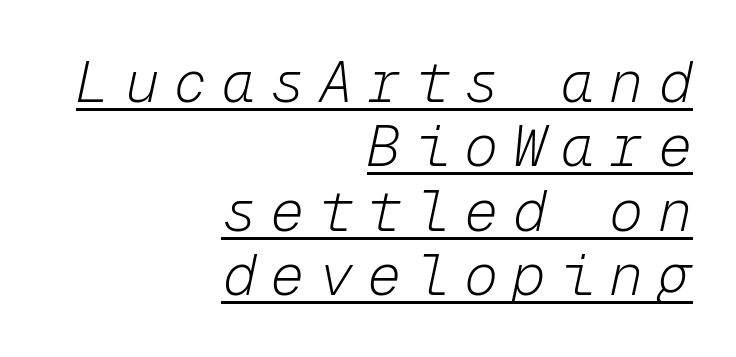
Fixed-width glyphs throughout — classic coding-font behaviour. The ragged edge is on the left, which tells us the setting is flush right. The specimen reads as italic at a glance. Compared with undecorated copy, this sample adds a rule below the words. The letterforms stand isolated, each surrounded by extra space.
